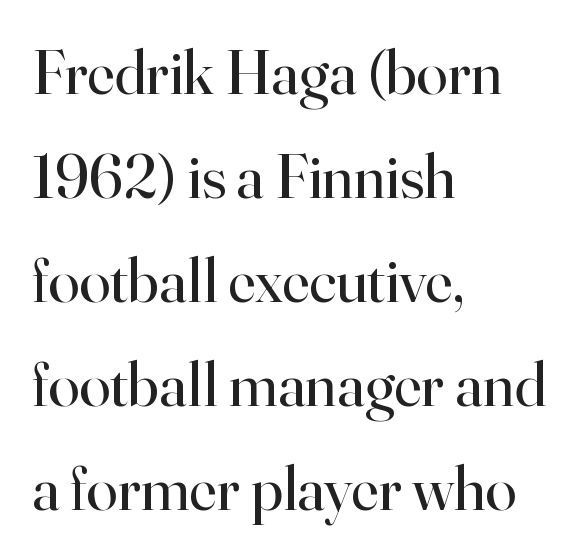
Beneath every word, the page is bare. Leftover space on each line is placed entirely after the last word. This reads as an unemphasized weight, regular at the heaviest. Posture: vertical. The passage shown is typeset with a serif family.
